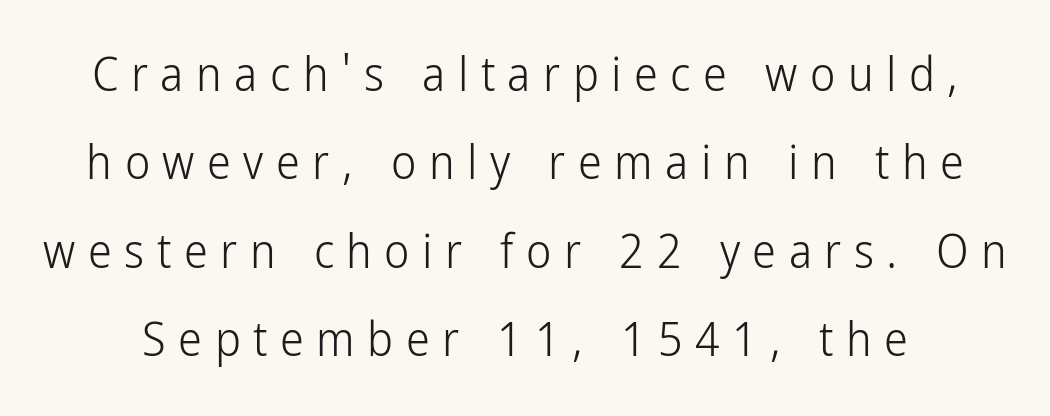
{"serif": "no", "italic": "no", "bold": "no", "weight": "light", "width": "condensed", "stroke_contrast": "low", "x_height": "medium", "monospaced": "no", "underline": "no", "line_spacing_ratio": 1.84, "letter_spacing": "wide", "letter_spacing_em": 0.26, "glyph_px": 48}
